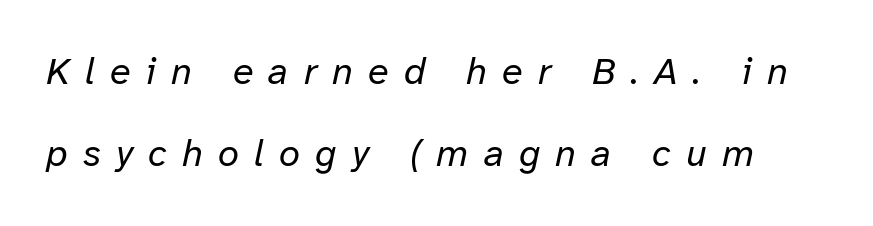
Q: Is the text bold? A: No.
Q: Is the text italic (slanted)? A: Yes, it leans right by about 12 degrees.
Q: Is the text underlined? A: No.
Q: Is the spacing between letters normal or unusually wide? A: Unusually wide.
Q: Is the spacing between lines tight, normal or loose? A: Loose.
Q: Width (condensed, normal, or wide)? A: Normal.
Q: Stroke contrast? A: Low.
Q: x-height? A: Medium.
Q: Monospaced? A: No.
